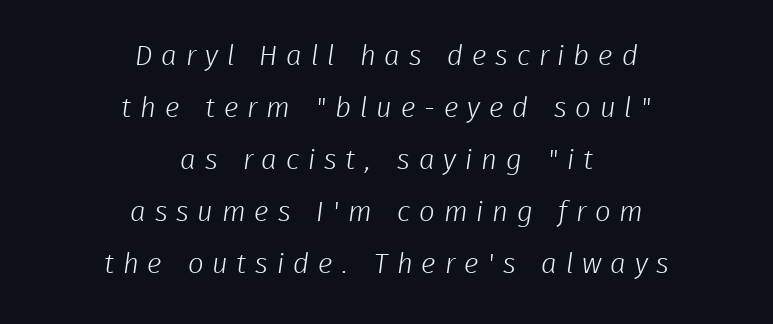
{"serif": "no", "bold": "no", "weight": "light", "width": "normal", "stroke_contrast": "low", "x_height": "medium", "monospaced": "no", "underline": "no", "align": "center", "line_spacing_ratio": 1.86, "letter_spacing": "wide", "letter_spacing_em": 0.31, "glyph_px": 28}
